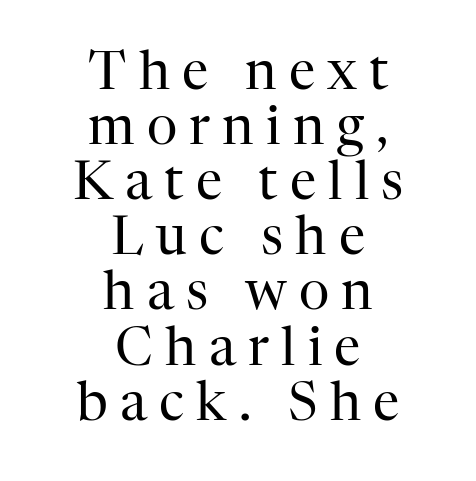
Q: Is the text bold? A: No.
Q: Is the text italic (slanted)? A: No, it is upright.
Q: Is the typeface a serif or a sans-serif typeface? A: Serif.
Q: Is the text underlined? A: No.
Q: How is the paragraph aligned? A: Centered.
Q: Is the spacing between letters normal or unusually wide? A: Unusually wide.
Q: Is the spacing between lines tight, normal or loose? A: Tight.
Q: Width (condensed, normal, or wide)? A: Normal.
Q: Stroke contrast? A: High.
Q: x-height? A: Medium.
Q: Monospaced? A: No.
